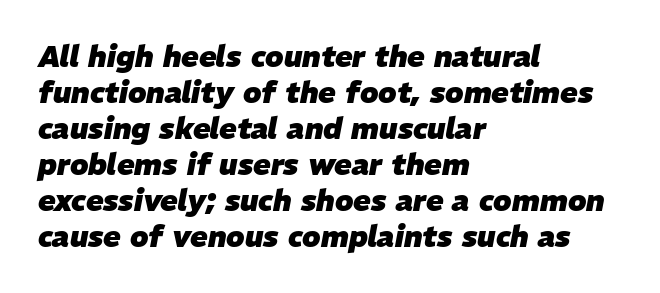
{"italic": "yes", "lean": "right", "slant_degrees": 11, "bold": "yes", "weight": "heavy", "width": "normal", "stroke_contrast": "low", "x_height": "medium", "monospaced": "no", "underline": "no", "align": "left", "line_spacing_ratio": 1.24, "letter_spacing": "normal", "letter_spacing_em": 0.0, "glyph_px": 29}
